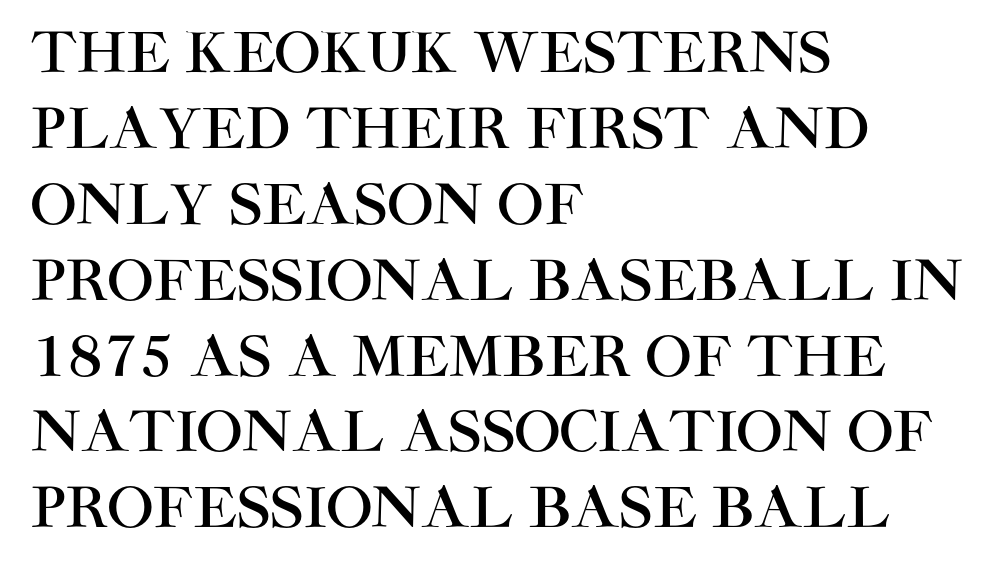
{"serif": "no", "italic": "no", "width": "normal", "stroke_contrast": "high", "x_height": "large", "monospaced": "no", "underline": "no", "align": "left", "line_spacing": "normal", "line_spacing_ratio": 1.38, "letter_spacing": "normal", "letter_spacing_em": 0.0, "glyph_px": 55}
